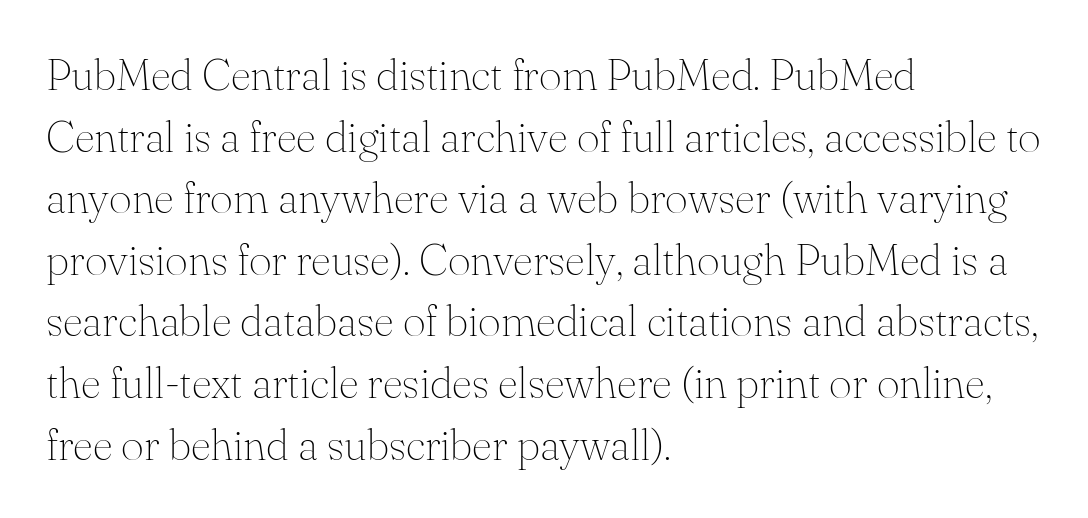
Inter-character spacing is left at the font's built-in metrics. The string is rendered with underlining switched off. Honestly, the row spacing looks completely unremarkable. The rag falls on the right side of this text block.
